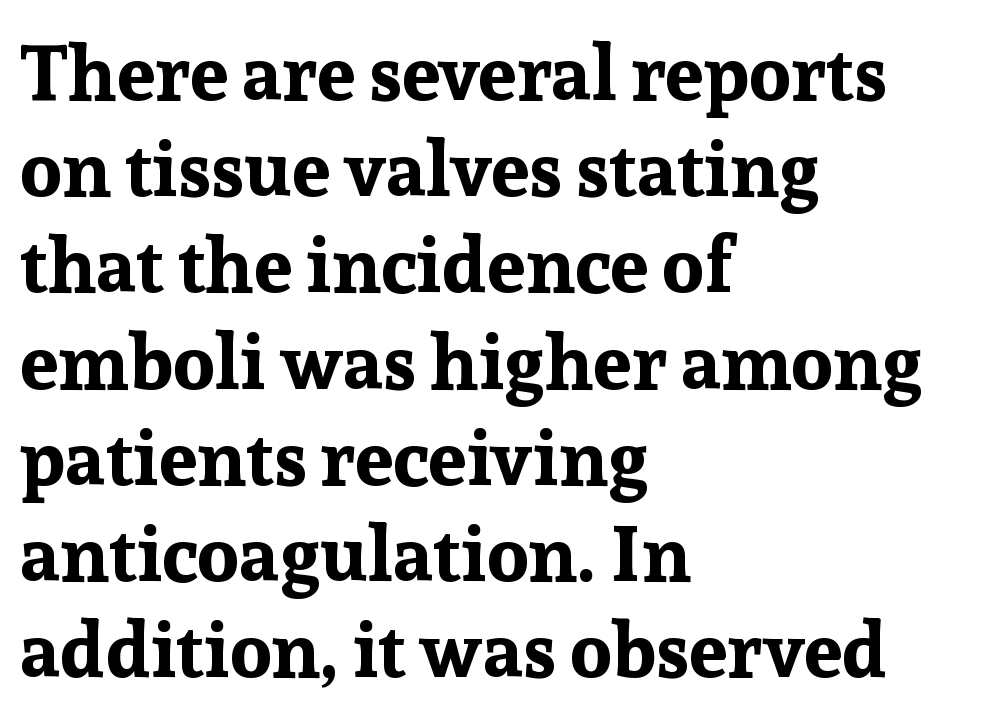
{"serif": "yes", "italic": "no", "bold": "yes", "weight": "bold", "width": "normal", "stroke_contrast": "low", "x_height": "medium", "monospaced": "no", "underline": "no", "align": "left", "line_spacing": "normal", "line_spacing_ratio": 1.25, "letter_spacing": "normal", "letter_spacing_em": 0.0, "glyph_px": 77}
